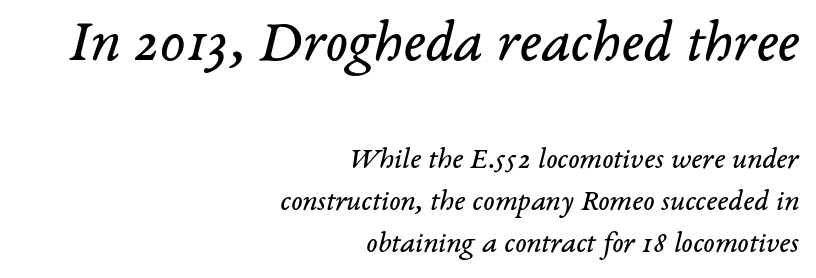
Line ends are locked; line starts wander. You can tell from the footed stems that serif type was used. A typesetter would call this zero additional tracking. Tall strokes in this sample are angled rather than plumb. Looks like regular typesetting: each glyph gets only the width it needs.
